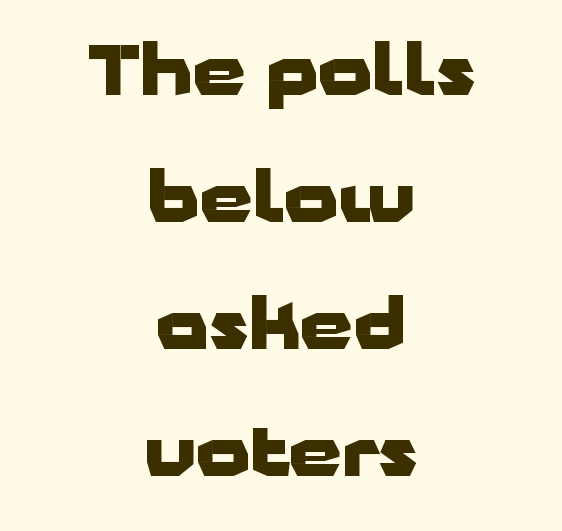
Teacher's note: observe the equal gaps on both sides — that is centered alignment. The characters display no serif detailing; their extremities are plain. Strong, thick strokes mark this as bold type. Each letter keeps its own natural width here, so spacing adapts to shape. Short note: letters normally spaced. Glance below the letters and you will spot only blank space.
